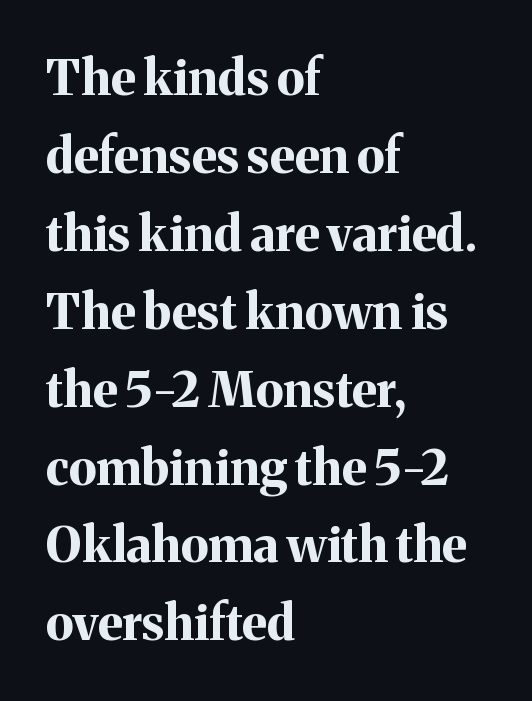
The image shows 49 px bold serif type, upright; set left-aligned, normal line spacing (1.59x), normal letter spacing, not underlined; medium stroke contrast and a medium x-height.
